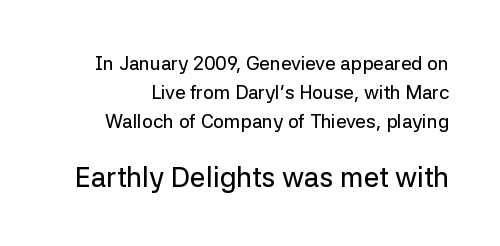
{"serif": "no", "italic": "no", "width": "normal", "stroke_contrast": "low", "x_height": "medium", "monospaced": "no", "underline": "no", "line_spacing": "normal", "line_spacing_ratio": 1.52, "letter_spacing": "normal", "letter_spacing_em": 0.0, "larger_block": "second", "size_ratio": 1.47, "glyph_px": 28}
